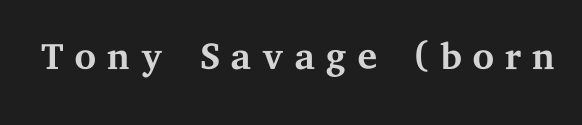
The foot of each line stays bare and open. Here the designer chose a conventional face with non-uniform glyph widths. Observe the serifs anchoring each vertical stroke in this sample. Stem width sits at or under what a default text font uses. Characters remain perfectly vertical along every line.
